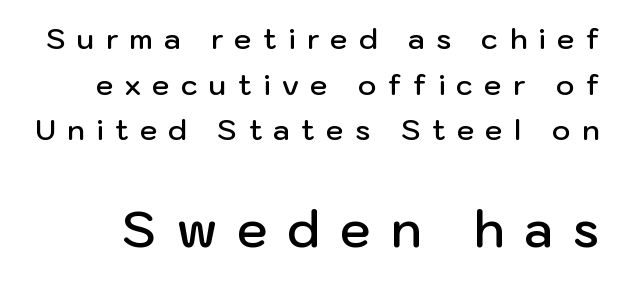
Do the letters lean? They stand straight. This sample uses expanded letter spacing, leaving extra air between glyphs. Descender tails drop into unmarked territory. The face used here appears at its bigger size in the lower chunk. A typesetter would call this proportional, since set widths differ per character. What kind of face is this? One without serifs — a sans.
